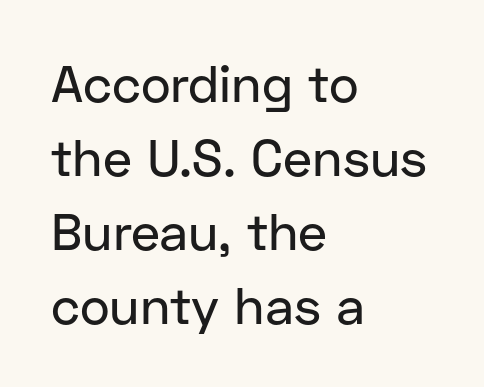
The image shows 51 px sans-serif type, upright; set left-aligned, normal line spacing (1.45x), normal letter spacing, not underlined; low stroke contrast and a medium x-height.
